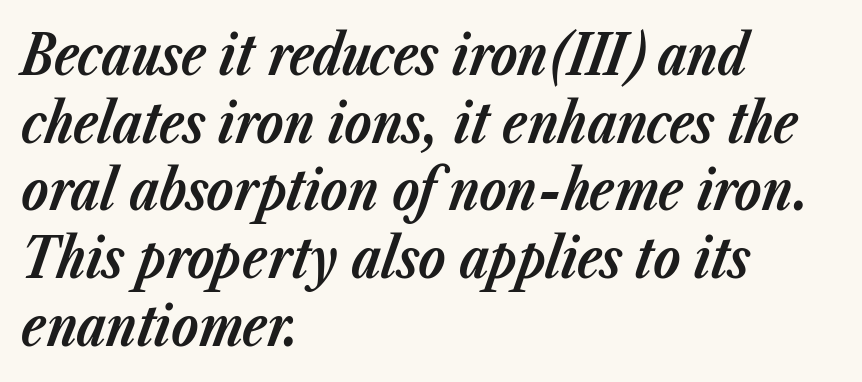
The image shows 55 px bold type, italic (leaning right); set left-aligned, line spacing 1.23x, normal letter spacing, not underlined; low stroke contrast and a medium x-height.
